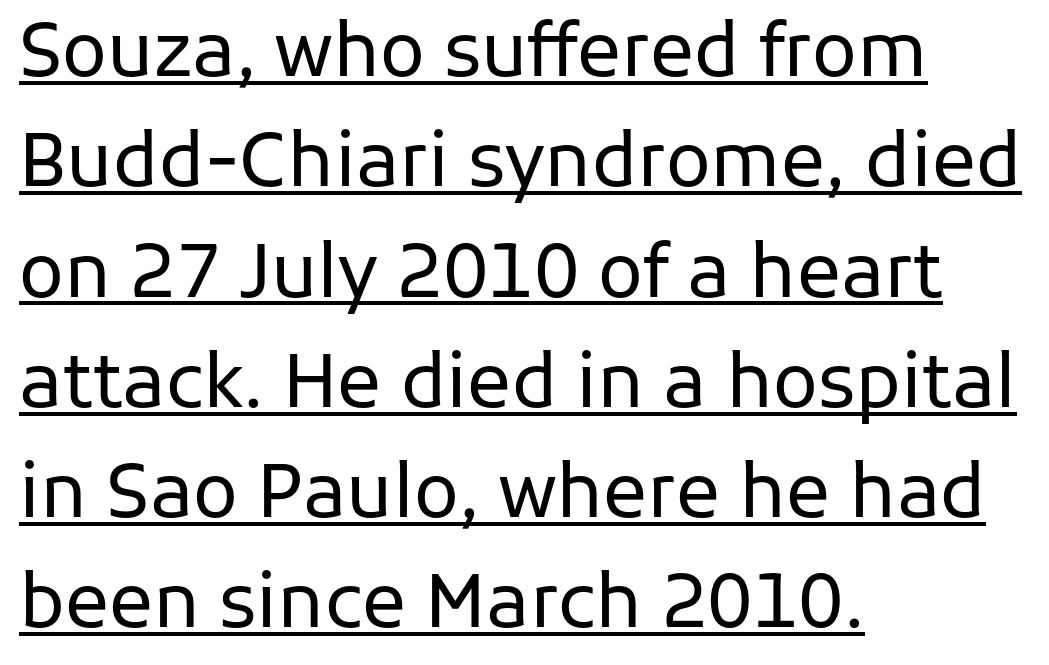
Q: Is the text bold? A: No.
Q: Is the text italic (slanted)? A: No, it is upright.
Q: Is the typeface a serif or a sans-serif typeface? A: Sans-serif.
Q: Is the text underlined? A: Yes.
Q: How is the paragraph aligned? A: Left-aligned.
Q: Is the spacing between letters normal or unusually wide? A: Normal.
Q: Is the spacing between lines tight, normal or loose? A: Normal.
Q: Width (condensed, normal, or wide)? A: Normal.
Q: Stroke contrast? A: Low.
Q: x-height? A: Medium.
Q: Monospaced? A: No.
